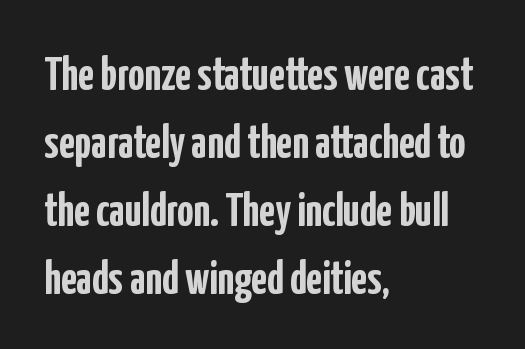
Q: Is the text bold? A: Yes.
Q: Is the text italic (slanted)? A: No, it is upright.
Q: Is the typeface a serif or a sans-serif typeface? A: Sans-serif.
Q: Is the text underlined? A: No.
Q: How is the paragraph aligned? A: Left-aligned.
Q: Is the spacing between letters normal or unusually wide? A: Normal.
Q: Is the spacing between lines tight, normal or loose? A: Normal.
Q: Width (condensed, normal, or wide)? A: Condensed.
Q: Stroke contrast? A: Low.
Q: x-height? A: Medium.
Q: Monospaced? A: No.
